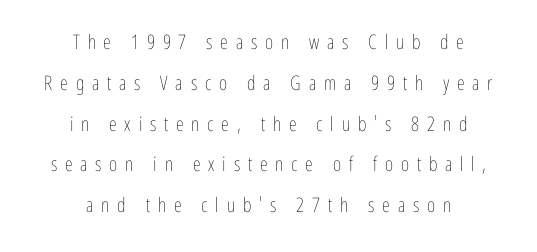
Layout note: lines centered. Ordinary non-slanted type is in use. Glance below the letters and you will spot only blank space. The rendering uses a large line-height, opening up the rows. Stroke mass is kept to a normal reading level or below. The horizontal fit of the characters is loose and conspicuously gappy.
